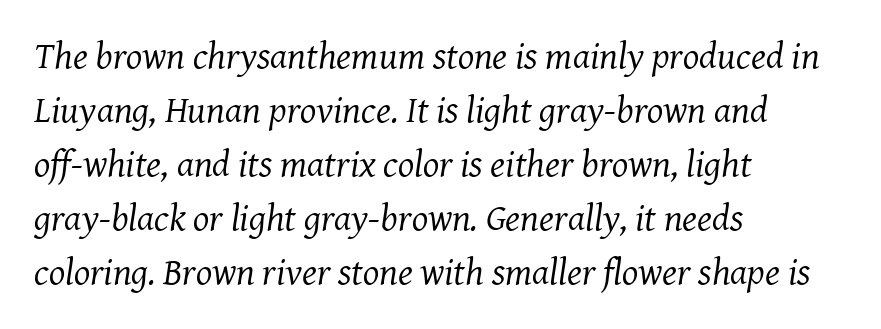
Q: Is the text bold? A: No.
Q: Is the text italic (slanted)? A: Yes, it leans right by about 8 degrees.
Q: Is the typeface a serif or a sans-serif typeface? A: Serif.
Q: Is the text underlined? A: No.
Q: How is the paragraph aligned? A: Left-aligned.
Q: Is the spacing between letters normal or unusually wide? A: Normal.
Q: Is the spacing between lines tight, normal or loose? A: Normal.
Q: Width (condensed, normal, or wide)? A: Normal.
Q: Stroke contrast? A: Medium.
Q: x-height? A: Medium.
Q: Monospaced? A: No.
